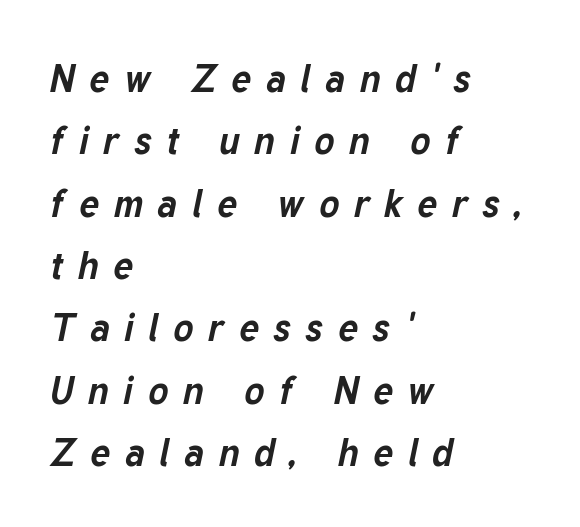
{"italic": "yes", "lean": "right", "slant_degrees": 12, "bold": "yes", "weight": "bold", "width": "normal", "stroke_contrast": "low", "x_height": "medium", "monospaced": "no", "underline": "no", "align": "left", "line_spacing": "normal", "line_spacing_ratio": 1.64, "letter_spacing": "wide", "letter_spacing_em": 0.38, "glyph_px": 38}
